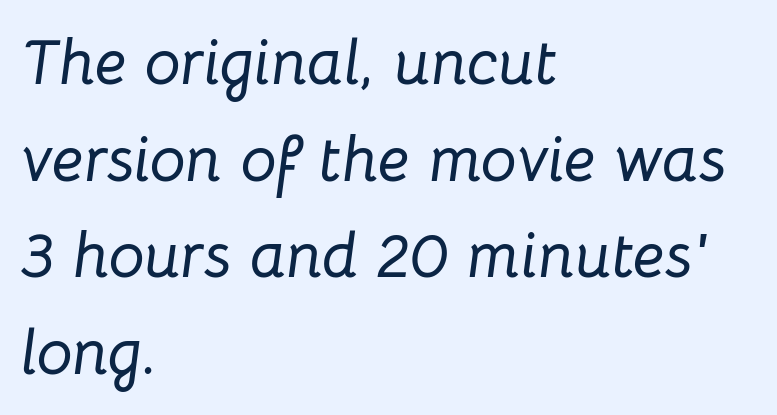
The passage shown is typed in a proportional face where columns would drift. Where is the straight margin? On the left. Summary of vertical rhythm: regular, with standard interline spacing. The text carries the slant typical of an italic or oblique font. Each row of text sits above clean, open space. The face used here is rendered with its standard letterfit.
